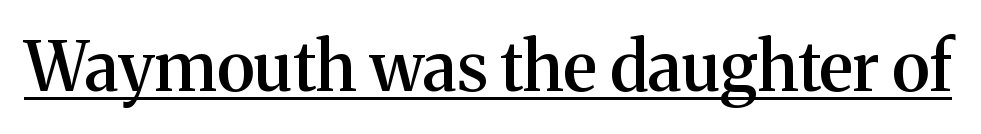
The image shows 68 px semibold serif type, upright; set normal letter spacing, underlined; medium stroke contrast and a medium x-height.
